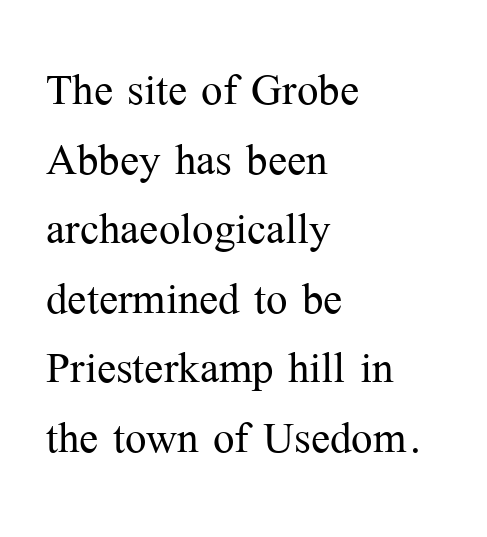
The image shows 57 px light serif type, upright; set left-aligned, line spacing 1.22x, normal letter spacing, not underlined; medium stroke contrast and a medium x-height.
